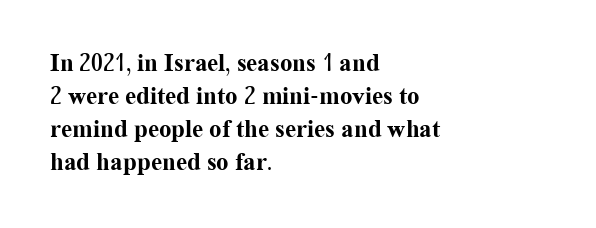
The image shows 25 px bold type, upright; set left-aligned, normal line spacing (1.32x), normal letter spacing, not underlined.
